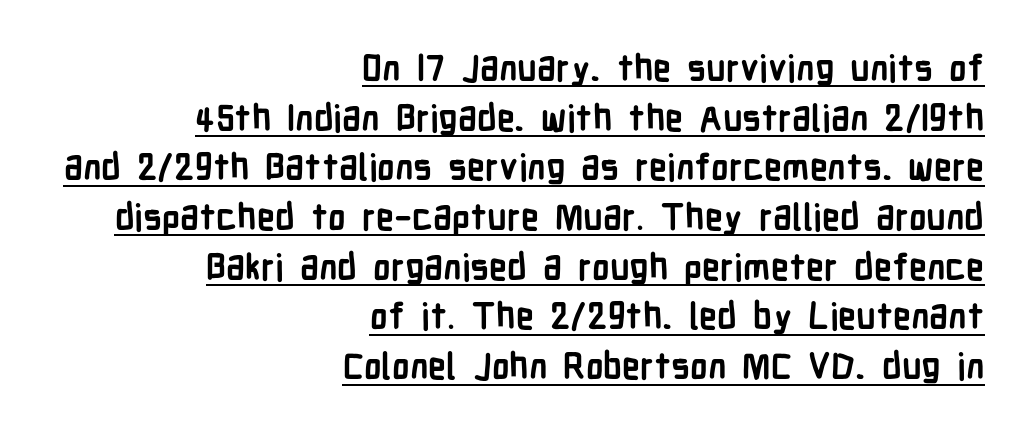
Look at the bottom of the vertical strokes: they stop flat, with no serifs. The lines in this sample share a right terminus and differ only in where they begin. These lines keep a tight, regular rhythm from letter to letter. Here the designer chose a conventional face with non-uniform glyph widths.
